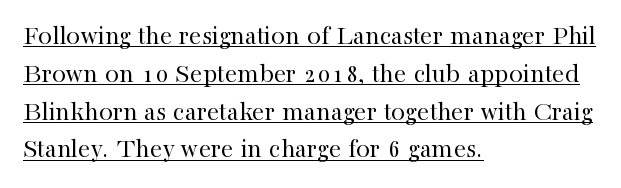
The image shows 28 px regular-weight serif type, upright; set left-aligned, normal line spacing (1.35x), normal letter spacing, underlined; high stroke contrast and a medium x-height.
